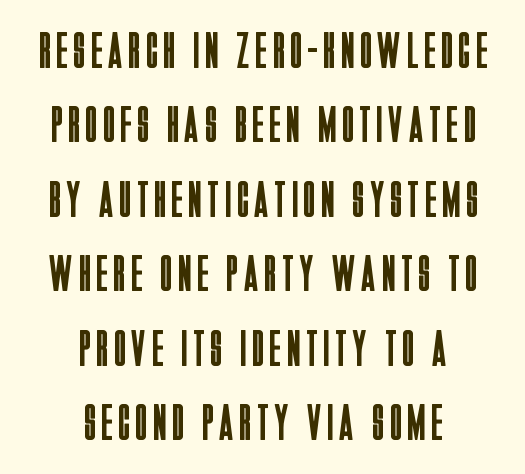
The image shows 51 px regular-weight, condensed sans-serif type, upright; set centered, normal line spacing (1.46x), not underlined; low stroke contrast and a large x-height.
